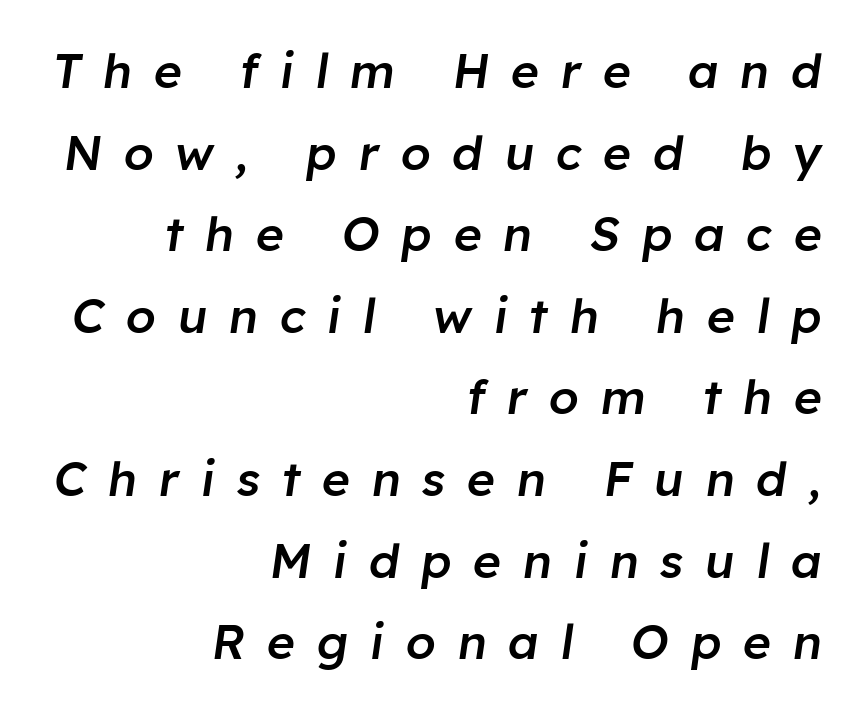
{"italic": "yes", "lean": "right", "slant_degrees": 8, "bold": "semi", "weight": "semibold", "width": "normal", "stroke_contrast": "low", "x_height": "medium", "monospaced": "no", "underline": "no", "align": "right", "line_spacing": "normal", "line_spacing_ratio": 1.7, "letter_spacing": "wide", "letter_spacing_em": 0.45, "glyph_px": 48}
